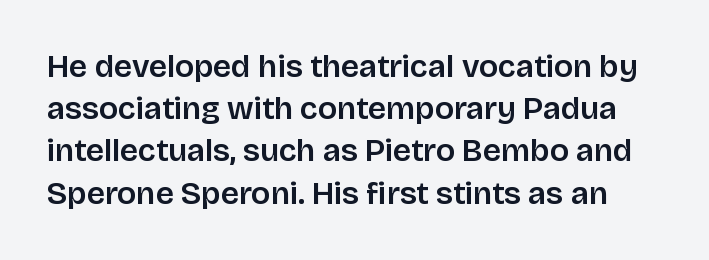
{"serif": "no", "italic": "no", "width": "normal", "stroke_contrast": "low", "x_height": "large", "monospaced": "no", "underline": "no", "line_spacing": "normal", "line_spacing_ratio": 1.32, "letter_spacing": "normal", "letter_spacing_em": 0.0, "glyph_px": 32}
